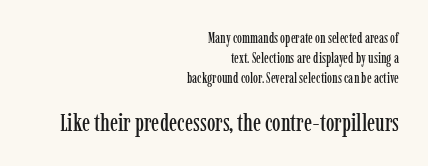
A student would call this right alignment; a typographer would say flush right, rag left. In terms of posture, this sample is upright. Larger block? The one below; the one above is distinctly smaller. Characters follow at the spacing the type designer built in.
